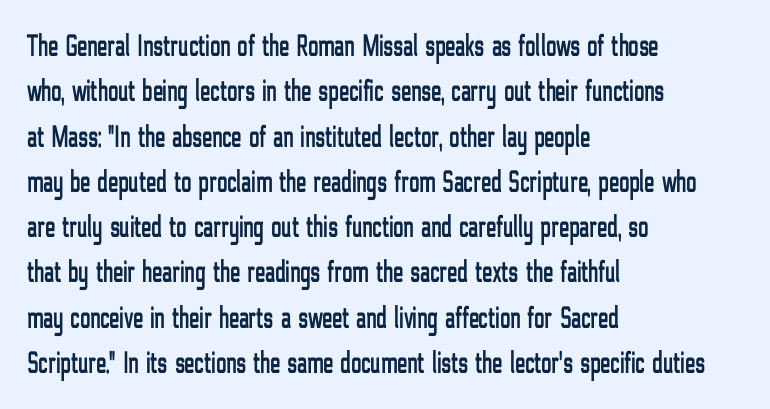
{"serif": "no", "italic": "no", "width": "condensed", "stroke_contrast": "low", "x_height": "medium", "monospaced": "no", "underline": "no", "align": "left", "line_spacing": "normal", "line_spacing_ratio": 1.46, "letter_spacing": "normal", "letter_spacing_em": 0.0, "glyph_px": 31}
